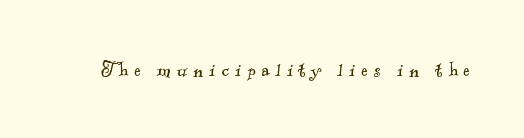
Q: Is the text bold? A: No.
Q: Is the text underlined? A: No.
Q: Is the spacing between letters normal or unusually wide? A: Unusually wide.
